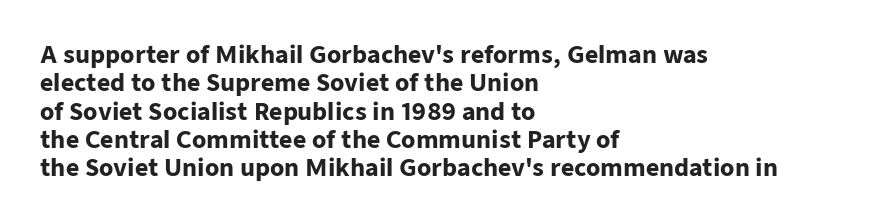
{"italic": "no", "bold": "yes", "underline": "no", "align": "left", "line_spacing_ratio": 1.23, "letter_spacing": "normal", "letter_spacing_em": 0.0, "glyph_px": 23}
